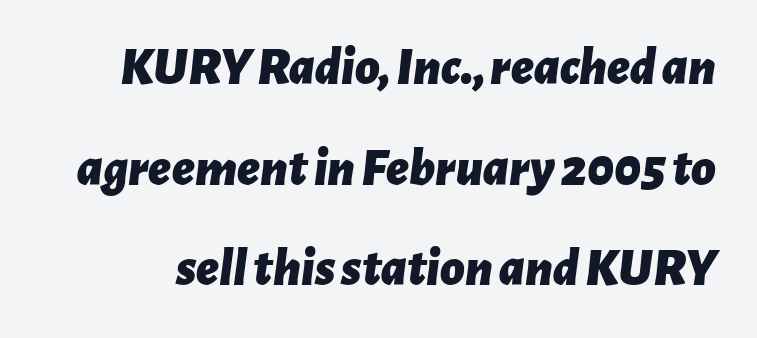
Q: Is the text bold? A: Yes.
Q: Is the text italic (slanted)? A: Yes, it leans right by about 7 degrees.
Q: Is the text underlined? A: No.
Q: Is the spacing between letters normal or unusually wide? A: Normal.
Q: Is the spacing between lines tight, normal or loose? A: Loose.
Q: Width (condensed, normal, or wide)? A: Normal.
Q: Stroke contrast? A: Low.
Q: x-height? A: Medium.
Q: Monospaced? A: No.
